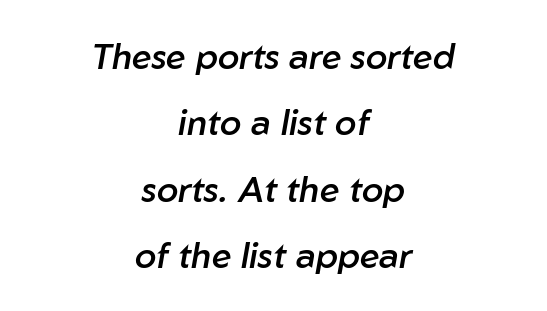
The image shows 35 px semibold type, italic (leaning right); set centered, loose line spacing (1.9x), normal letter spacing, not underlined; low stroke contrast and a medium x-height.
